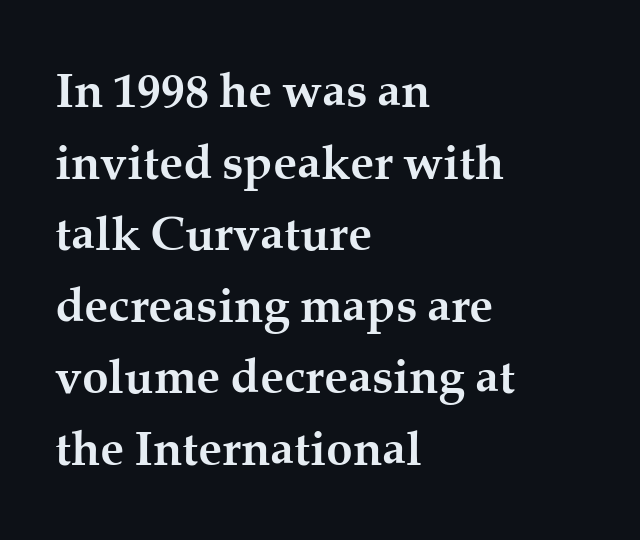
The image shows 48 px semibold serif type, upright; set left-aligned, normal line spacing (1.49x), normal letter spacing, not underlined; medium stroke contrast and a medium x-height.
